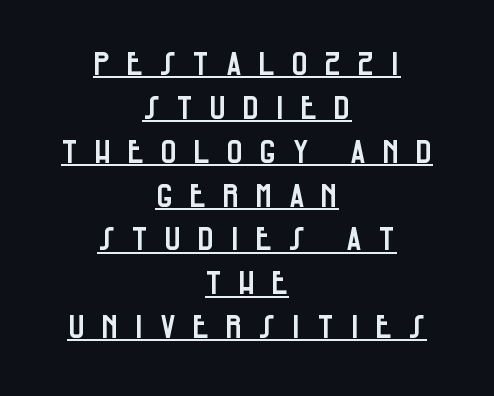
The typesetter has applied underlining to the passage shown. Examine the stroke ends and you'll find no serifs. Visually the block forms a symmetrical silhouette, jagged on both flanks. The tracking reads as deliberately expanded to a designer's eye. The typography opts for an upright posture over an oblique one. One glance says typical: line gaps are just what's usual.
